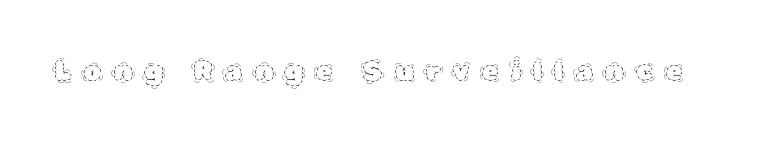
Q: Is the text bold? A: No.
Q: Is the text italic (slanted)? A: No, it is upright.
Q: Is the text underlined? A: No.
Q: Is the spacing between letters normal or unusually wide? A: Unusually wide.
